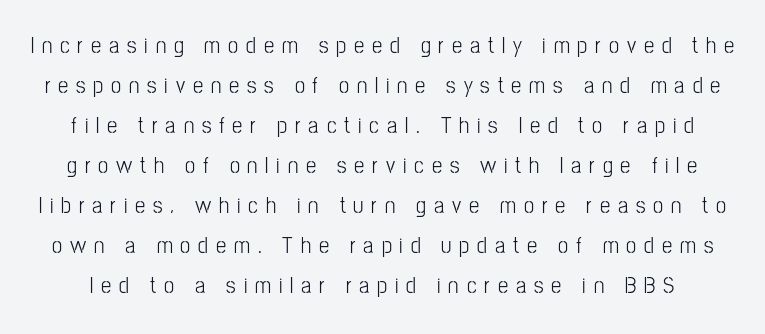
Does the lettering tilt? It doesn't — this is upright. Stem width sits at or under what a default text font uses. No word sits above an underline. Inter-character spacing is expanded well beyond the font's built-in metrics.
